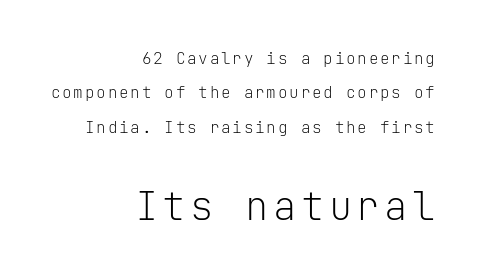
{"serif": "no", "italic": "no", "bold": "no", "weight": "light", "width": "normal", "stroke_contrast": "low", "x_height": "medium", "monospaced": "yes", "underline": "no", "align": "right", "line_spacing": "loose", "line_spacing_ratio": 2.15, "larger_block": "second", "size_ratio": 2.44, "glyph_px": 39}
